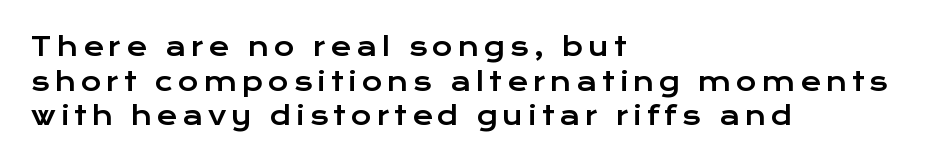
{"italic": "no", "underline": "no", "align": "left", "line_spacing": "normal", "line_spacing_ratio": 1.39, "letter_spacing": "wide", "letter_spacing_em": 0.2, "glyph_px": 25}
